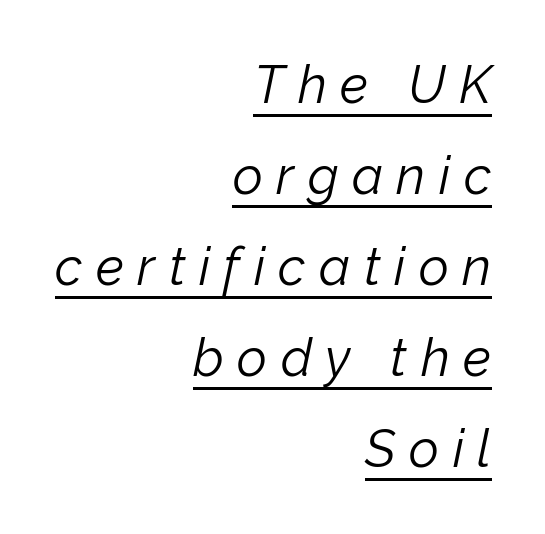
{"italic": "yes", "lean": "right", "slant_degrees": 12, "bold": "no", "weight": "light", "width": "normal", "stroke_contrast": "low", "x_height": "medium", "monospaced": "no", "underline": "yes", "align": "right", "line_spacing_ratio": 1.75, "letter_spacing": "wide", "letter_spacing_em": 0.26, "glyph_px": 52}
